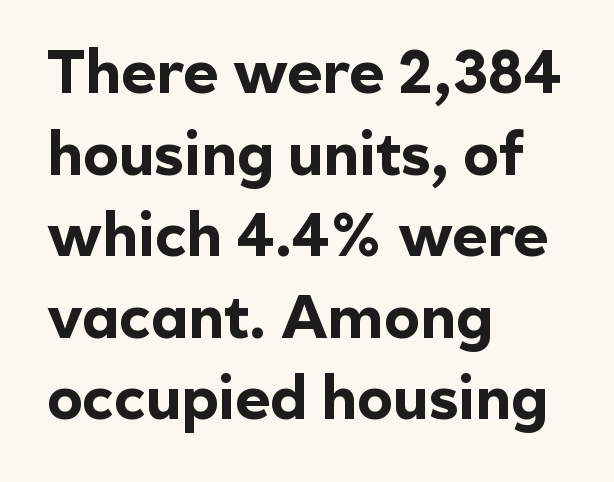
The image shows 60 px bold sans-serif type, upright; set left-aligned, normal line spacing (1.36x), normal letter spacing, not underlined; a medium x-height.
